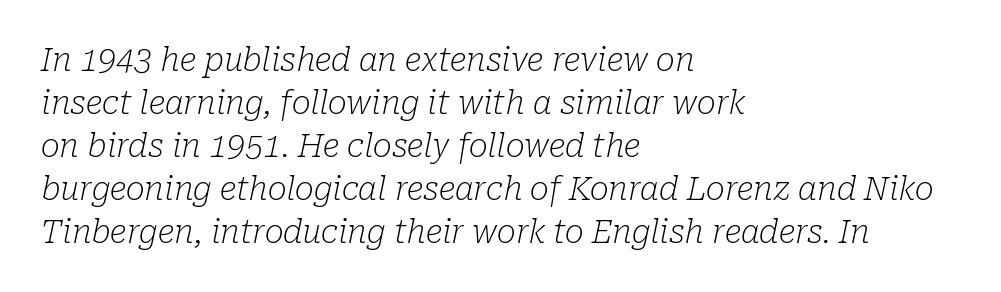
Horizontally, the lines are justified to the leading edge only. The letterforms sit shoulder to shoulder at normal distance. A typesetter would mark this as italic. The face used here is seriffed, in the tradition of book romans. Looks like regular typesetting: each glyph gets only the width it needs. Glance below the letters and you will spot only blank space.
